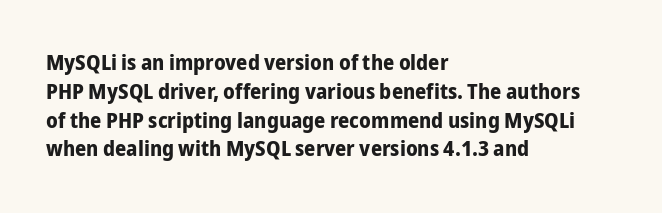
The rows are spaced the way most documents space them. Its strokes are broad and dark, the hallmark of bold type. Posture: upright roman. A bare baseline throughout the passage.
